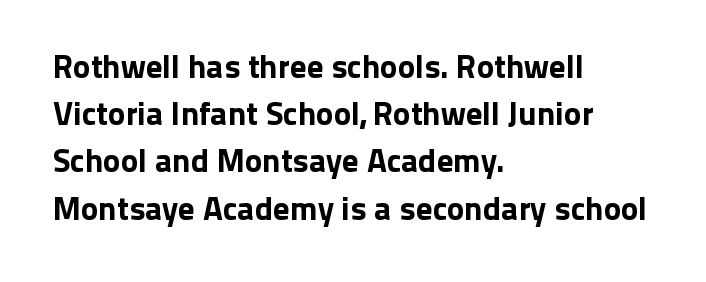
Lines of text with bare space underneath. A normal amount of white space separates one row of letters from the next. Inter-character spacing is left at the font's built-in metrics. Unlike a traditional serif, this face leaves its strokes unadorned. Posture: vertical.
